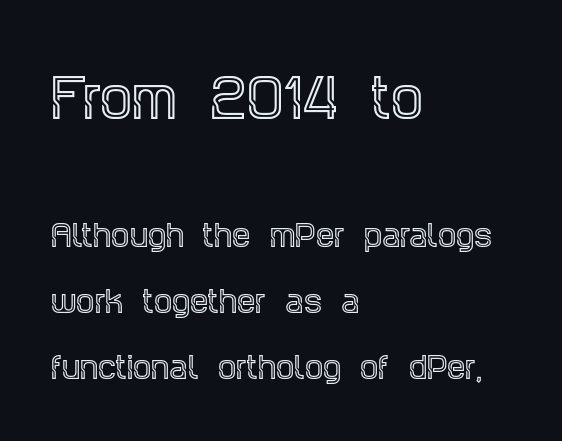
The image shows 51 px condensed serif type, upright; set left-aligned, loose line spacing (2.28x), normal letter spacing, not underlined; the first (top) block is 1.76x larger; a large x-height.
